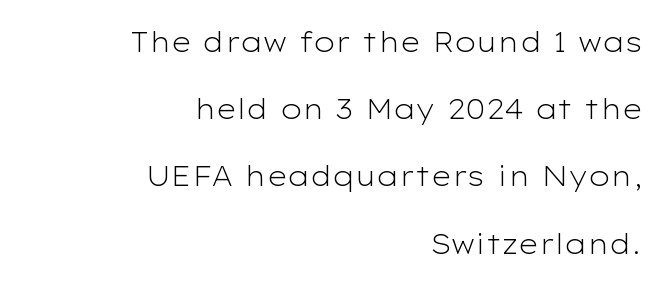
{"italic": "no", "bold": "no", "underline": "no", "align": "right", "line_spacing": "loose", "line_spacing_ratio": 2.49, "letter_spacing": "normal", "letter_spacing_em": 0.0, "glyph_px": 27}
